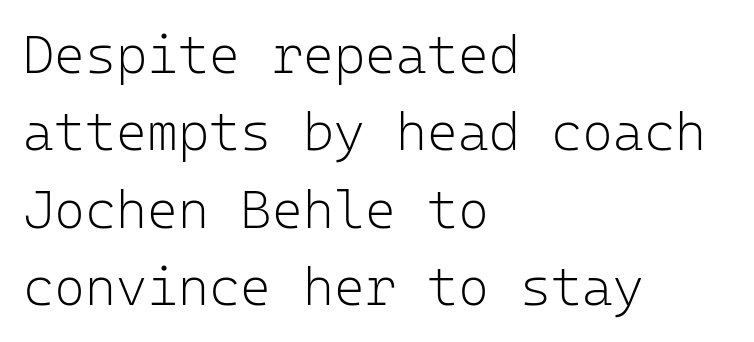
Monospaced: the letters line up in strict vertical columns. The type is set solid horizontally, with unmodified tracking. The strokes carry an ordinary text weight at most. This rendering uses left alignment, leaving the right contour irregular. The space between consecutive lines is moderate.
